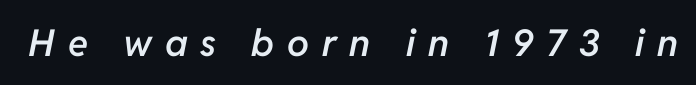
A clean baseline with only descenders dipping below it. Here the glyphs are tracked loosely, breaking word shapes into spaced letters. When letters slant like this, we call the style italic. Caption: semibold face, moderately heavy strokes. Spacing verdict: proportional, widths tailored to each character.
